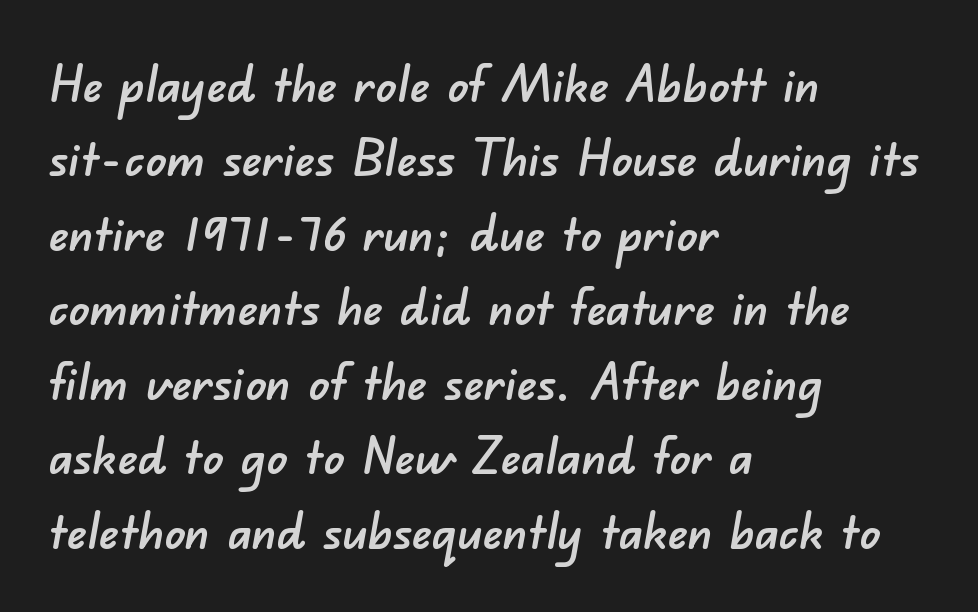
Rule under the text: the space is simply empty. The letterforms sit shoulder to shoulder at normal distance. How would I describe the line gaps? Plain and ordinary. Classification — sans serif. All the whitespace from short lines collects on the right.
